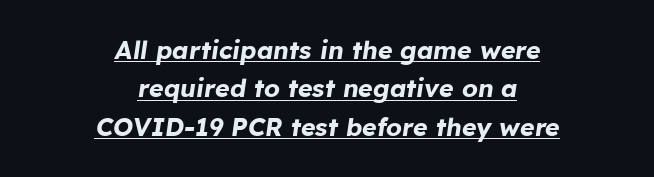
Q: Is the text bold? A: Yes.
Q: Is the text italic (slanted)? A: Yes, it leans right by about 8 degrees.
Q: Is the text underlined? A: Yes.
Q: How is the paragraph aligned? A: Centered.
Q: Is the spacing between letters normal or unusually wide? A: Normal.
Q: Is the spacing between lines tight, normal or loose? A: Normal.
